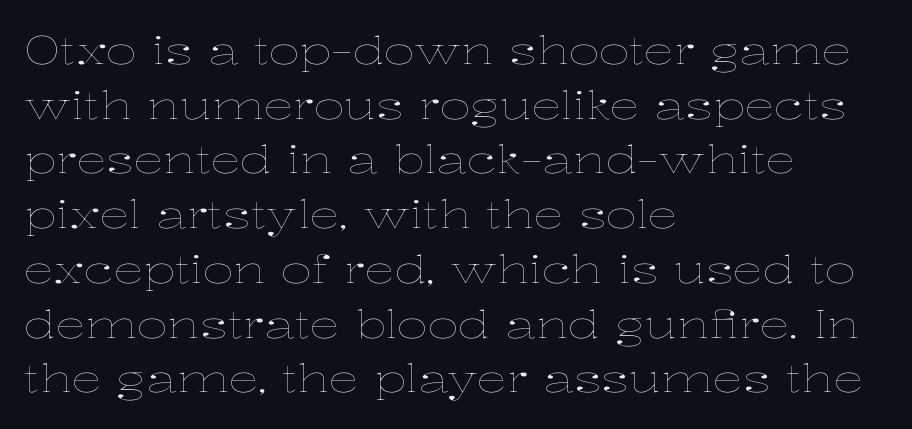
The image shows 38 px thin, wide type, upright; set left-aligned, normal line spacing (1.44x), normal letter spacing, not underlined; low stroke contrast and a medium x-height.
